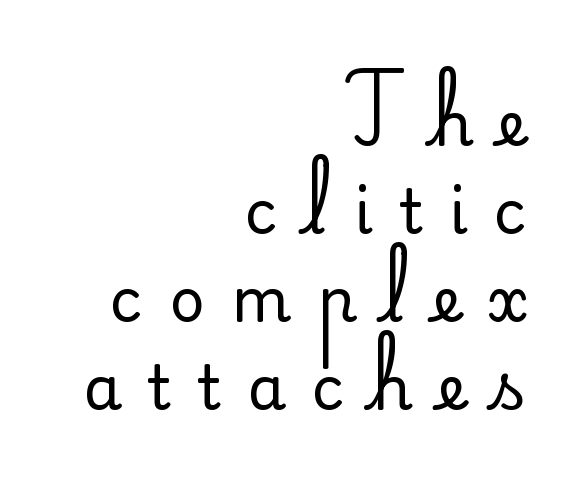
Q: Is the text italic (slanted)? A: No, it is upright.
Q: Is the typeface a serif or a sans-serif typeface? A: Serif.
Q: Is the text underlined? A: No.
Q: How is the paragraph aligned? A: Right-aligned.
Q: Is the spacing between letters normal or unusually wide? A: Unusually wide.
Q: Is the spacing between lines tight, normal or loose? A: Normal.
Q: Width (condensed, normal, or wide)? A: Normal.
Q: Stroke contrast? A: Medium.
Q: x-height? A: Small.
Q: Monospaced? A: No.
